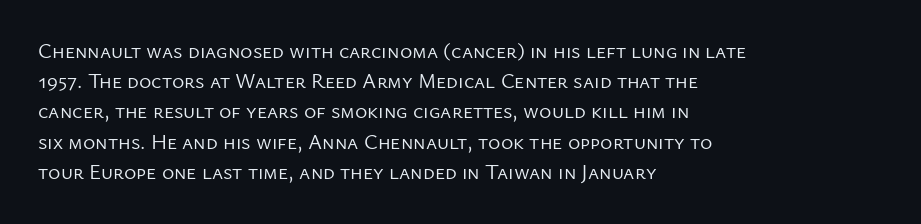
The image shows 21 px text type, upright; set left-aligned, normal line spacing (1.44x), normal letter spacing, not underlined.
